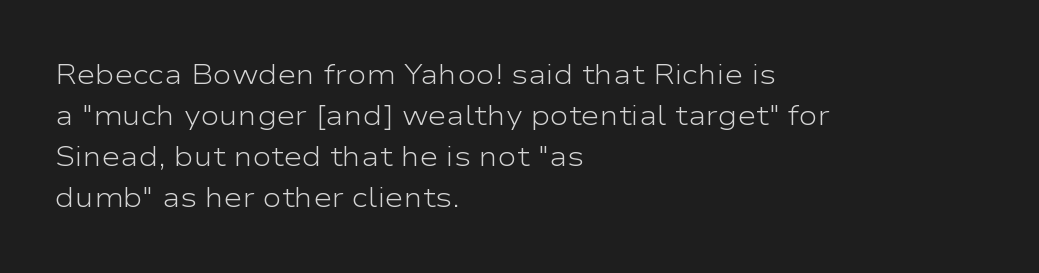
{"serif": "no", "italic": "no", "bold": "no", "weight": "light", "width": "wide", "stroke_contrast": "low", "x_height": "medium", "monospaced": "no", "underline": "no", "align": "left", "line_spacing": "normal", "line_spacing_ratio": 1.47, "letter_spacing": "normal", "letter_spacing_em": 0.0, "glyph_px": 28}
